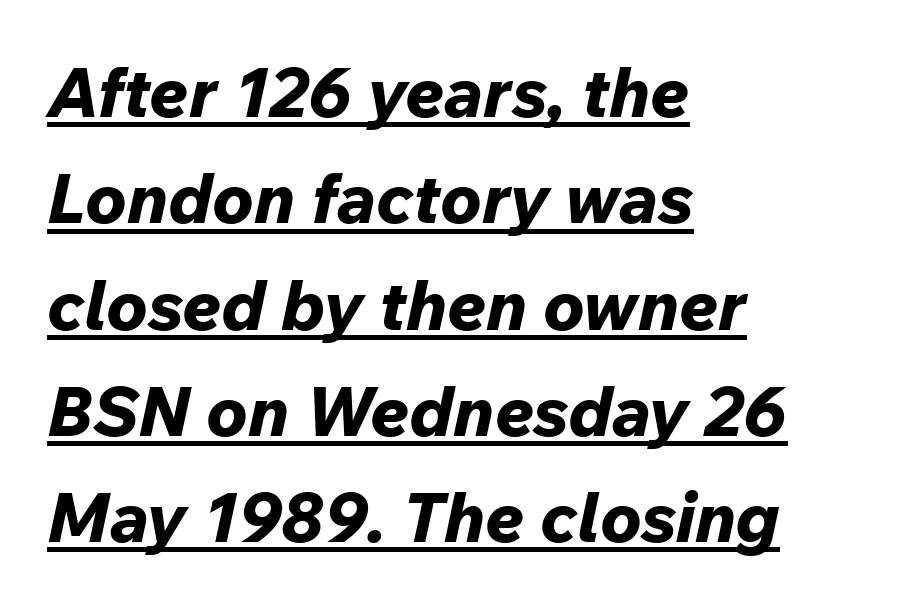
{"italic": "yes", "lean": "right", "slant_degrees": 12, "bold": "yes", "weight": "bold", "width": "normal", "stroke_contrast": "low", "x_height": "medium", "monospaced": "no", "underline": "yes", "align": "left", "line_spacing": "normal", "line_spacing_ratio": 1.54, "letter_spacing": "normal", "letter_spacing_em": 0.0, "glyph_px": 69}
